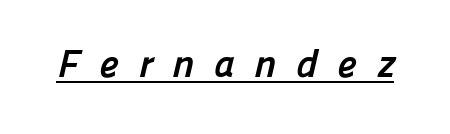
Q: Is the text bold? A: Yes.
Q: Is the typeface a serif or a sans-serif typeface? A: Sans-serif.
Q: Is the text underlined? A: Yes.
Q: Is the spacing between letters normal or unusually wide? A: Unusually wide.
Q: Width (condensed, normal, or wide)? A: Normal.
Q: Stroke contrast? A: Low.
Q: x-height? A: Medium.
Q: Monospaced? A: No.
